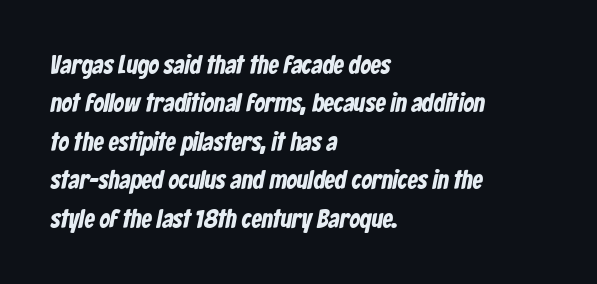
{"underline": "no", "align": "left", "line_spacing": "normal", "line_spacing_ratio": 1.48, "letter_spacing": "normal", "letter_spacing_em": 0.0, "glyph_px": 26}
